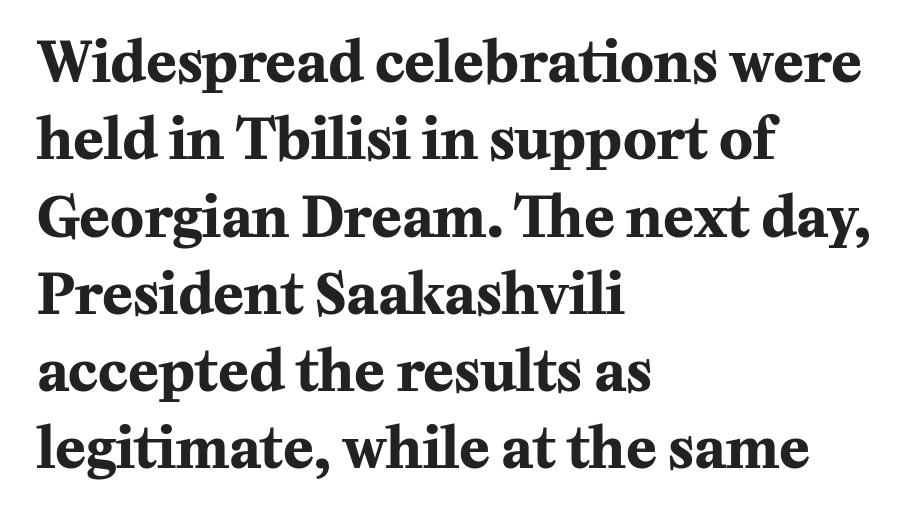
{"serif": "yes", "italic": "no", "bold": "yes", "weight": "bold", "width": "normal", "stroke_contrast": "medium", "x_height": "medium", "monospaced": "no", "underline": "no", "align": "left", "line_spacing": "normal", "line_spacing_ratio": 1.38, "letter_spacing": "normal", "letter_spacing_em": 0.0, "glyph_px": 56}
